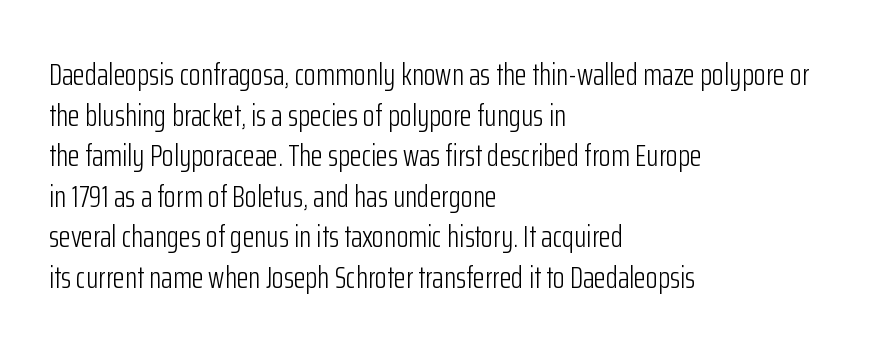
The image shows 31 px light, condensed sans-serif type, upright; set left-aligned, normal line spacing (1.31x), normal letter spacing, not underlined; low stroke contrast and a medium x-height.
